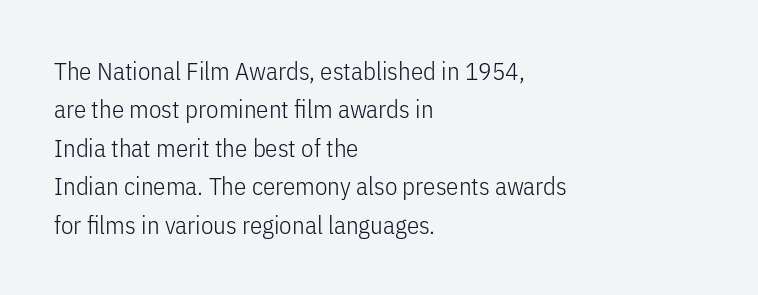
This sample uses an upright cut, with every glyph sitting square on the baseline. The string is rendered with underlining switched off. Tracking value appears to be zero — textbook default spacing. The lines in this sample share a left origin and differ only in where they stop. Vertical spacing — default.
